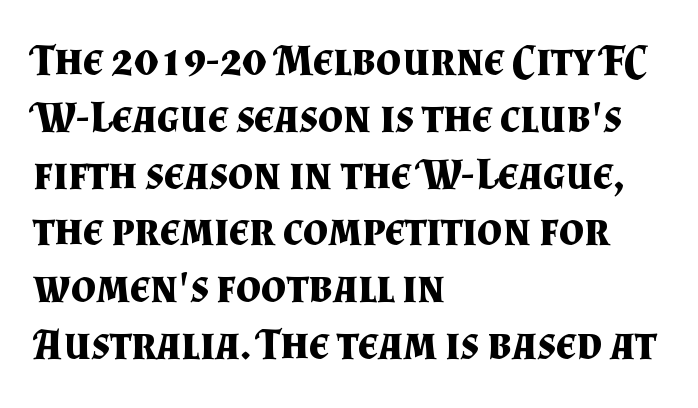
The image shows 44 px bold serif type, upright; set left-aligned, normal line spacing (1.29x), normal letter spacing, not underlined; medium stroke contrast and a small x-height.
